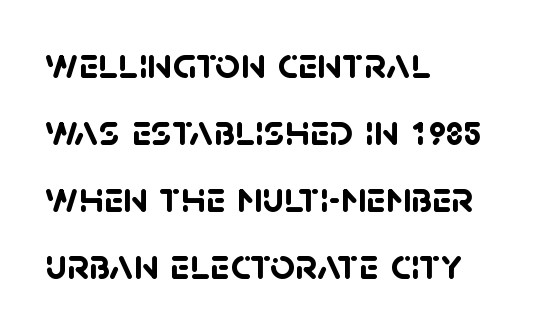
Characters follow at the spacing the type designer built in. Every letter is thick-stroked: bold, no question. The face used here is proportionally spaced, like ordinary book or web type. The block of text has a typical density, with ordinary space between rows. Is this a sans? Yes — the strokes have no serifs. The lines in this sample share a left origin and differ only in where they stop.
